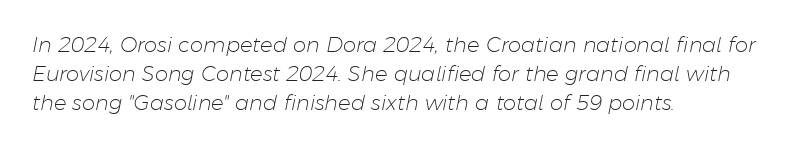
Successive baselines arrive at the customary interval. The string is rendered with underlining switched off. Each line starts at the same left margin while the right side varies. There's an unmistakable incline to the writing here. The letters look calm and open, with moderate or lighter stems.
